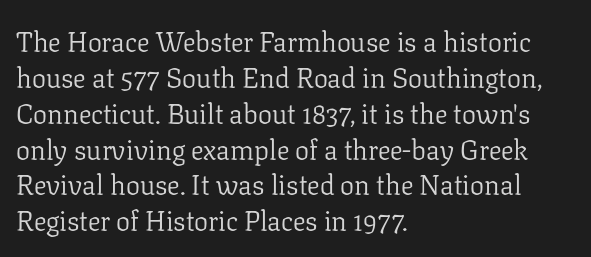
The image shows 28 px light serif type, upright; set left-aligned, normal line spacing (1.28x), normal letter spacing, not underlined; low stroke contrast and a medium x-height.
